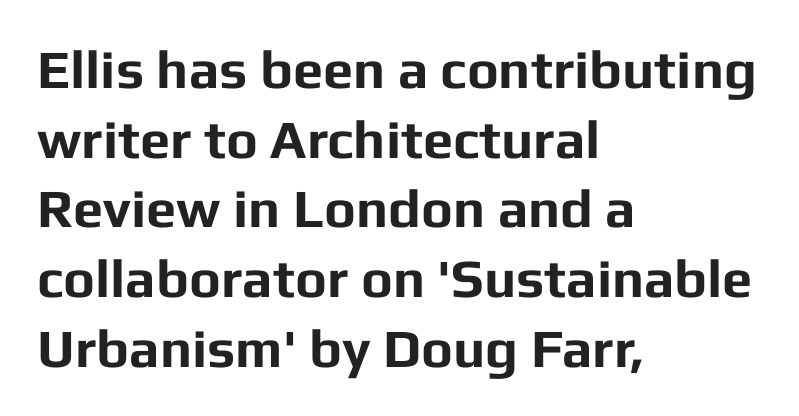
{"serif": "no", "italic": "no", "bold": "yes", "weight": "bold", "width": "normal", "stroke_contrast": "low", "x_height": "medium", "monospaced": "no", "underline": "no", "align": "left", "line_spacing": "normal", "line_spacing_ratio": 1.29, "letter_spacing": "normal", "letter_spacing_em": 0.0, "glyph_px": 54}
